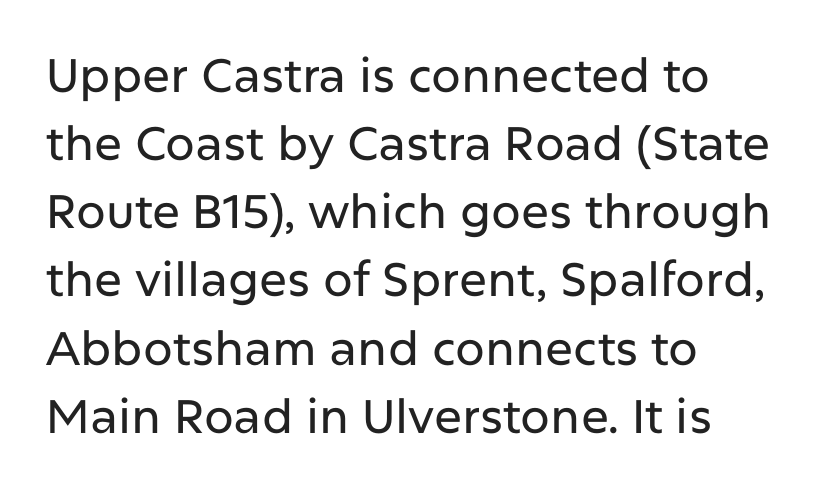
{"serif": "no", "italic": "no", "width": "normal", "stroke_contrast": "low", "x_height": "medium", "monospaced": "no", "underline": "no", "align": "left", "line_spacing": "normal", "line_spacing_ratio": 1.45, "letter_spacing": "normal", "letter_spacing_em": 0.0, "glyph_px": 47}
